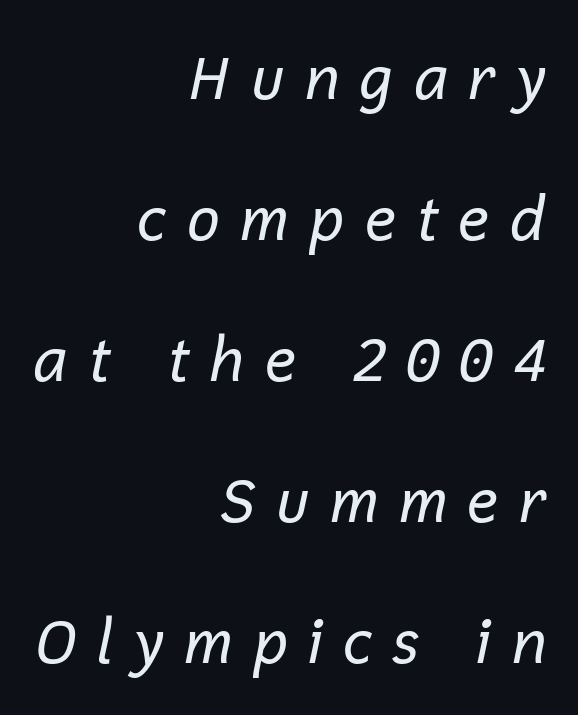
{"italic": "yes", "lean": "right", "slant_degrees": 12, "bold": "no", "weight": "regular", "width": "normal", "stroke_contrast": "low", "x_height": "medium", "monospaced": "no", "underline": "no", "align": "right", "line_spacing": "loose", "line_spacing_ratio": 2.35, "letter_spacing": "wide", "letter_spacing_em": 0.3, "glyph_px": 60}
